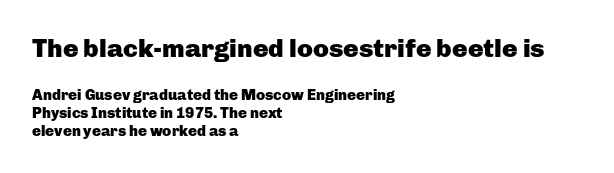
{"italic": "no", "bold": "yes", "underline": "no", "align": "left", "line_spacing_ratio": 1.22, "letter_spacing": "normal", "letter_spacing_em": 0.0, "larger_block": "first", "size_ratio": 1.73, "glyph_px": 26}
